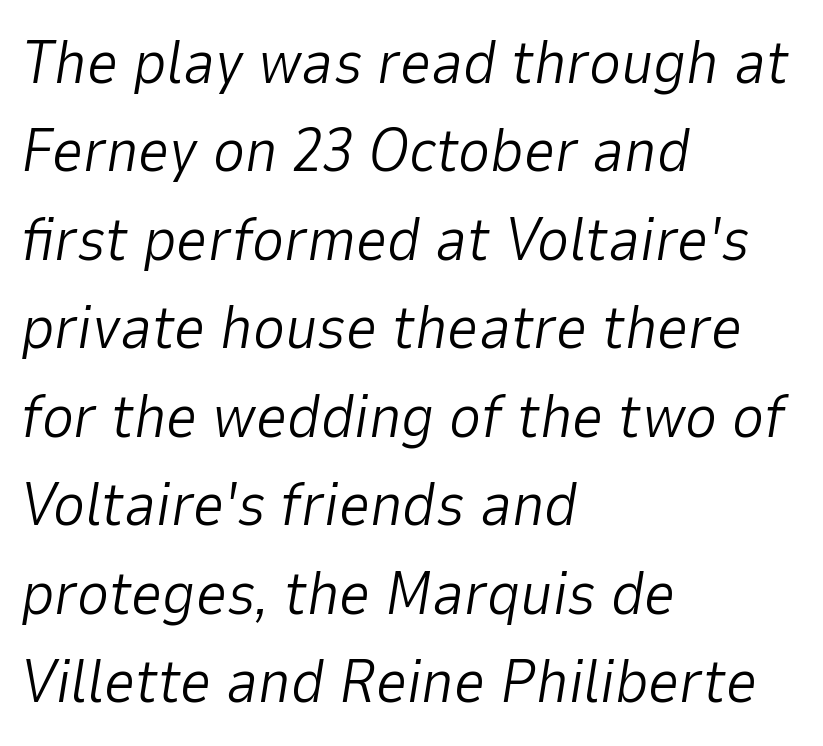
{"italic": "yes", "lean": "right", "slant_degrees": 9, "bold": "no", "weight": "light", "width": "normal", "stroke_contrast": "low", "x_height": "medium", "monospaced": "no", "underline": "no", "align": "left", "line_spacing": "normal", "line_spacing_ratio": 1.45, "letter_spacing": "normal", "letter_spacing_em": 0.0, "glyph_px": 61}
